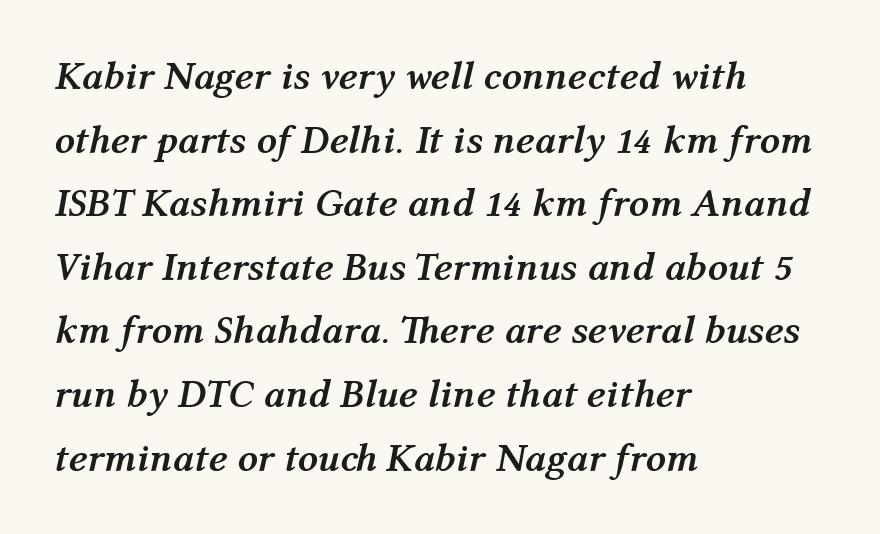
Casual observation: everything's shoved over to the left. A clean baseline with only descenders dipping below it. In terms of weight, the rendering is a true, heavy bold. Vertical spacing — default. An italicized treatment has been applied to the whole sample. Here the glyphs are tracked normally, forming tight word shapes.
